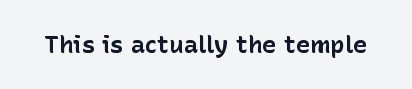
The image shows 24 px bold type, upright; set normal letter spacing, not underlined.
